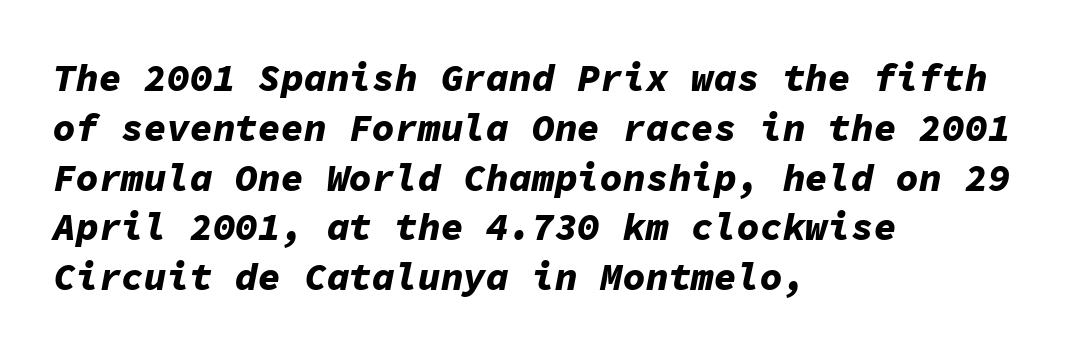
{"italic": "yes", "lean": "right", "slant_degrees": 11, "bold": "yes", "weight": "bold", "width": "normal", "stroke_contrast": "low", "x_height": "medium", "monospaced": "yes", "underline": "no", "align": "left", "line_spacing": "normal", "line_spacing_ratio": 1.31, "letter_spacing": "normal", "letter_spacing_em": 0.0, "glyph_px": 38}
